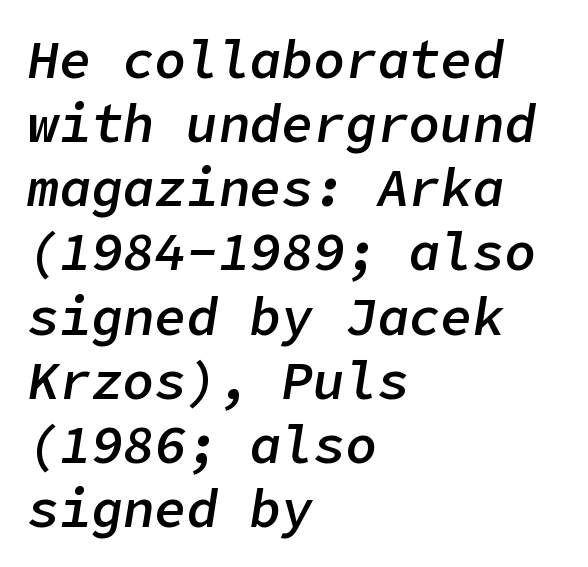
Q: Is the text bold? A: Semi-bold.
Q: Is the text italic (slanted)? A: Yes, it leans right by about 9 degrees.
Q: Is the text underlined? A: No.
Q: How is the paragraph aligned? A: Left-aligned.
Q: Is the spacing between letters normal or unusually wide? A: Normal.
Q: Width (condensed, normal, or wide)? A: Normal.
Q: Stroke contrast? A: Low.
Q: x-height? A: Medium.
